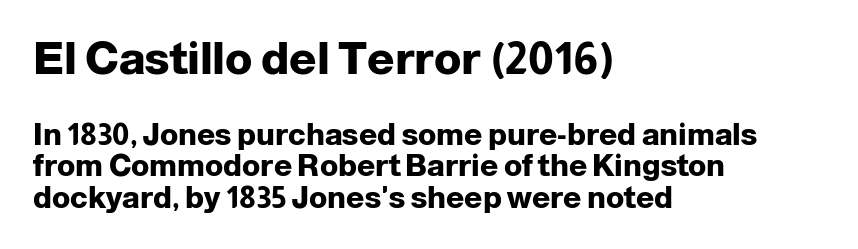
The glyphs are unaccompanied by any horizontal stroke below them. To sum up the face: it is a sans, with no serifs. Does the bottom block carry the larger type? No, the top block does. Students, note that the glyphs here touch the page at normal intervals. Heavy, bold letterforms.
